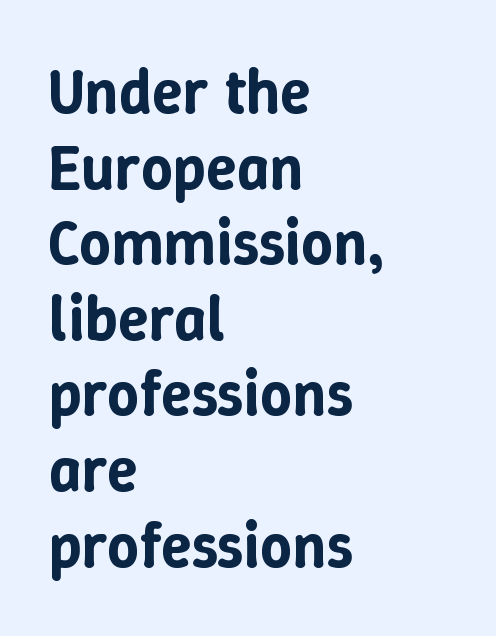
{"italic": "no", "width": "normal", "stroke_contrast": "low", "x_height": "medium", "monospaced": "no", "underline": "no", "align": "left", "line_spacing_ratio": 1.2, "letter_spacing": "normal", "letter_spacing_em": 0.0, "glyph_px": 63}
